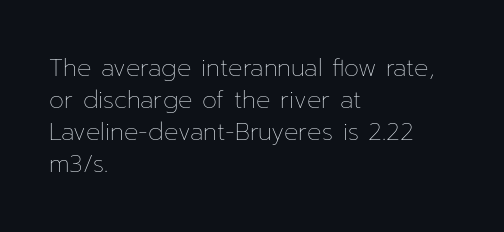
{"italic": "no", "bold": "no", "underline": "no", "align": "left", "line_spacing": "normal", "line_spacing_ratio": 1.33, "letter_spacing": "normal", "letter_spacing_em": 0.0, "glyph_px": 24}
